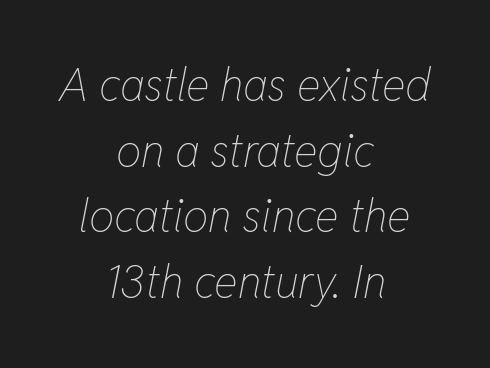
The image shows 45 px thin, condensed type, italic (leaning right); set centered, normal line spacing (1.46x), normal letter spacing, not underlined; low stroke contrast and a medium x-height.
